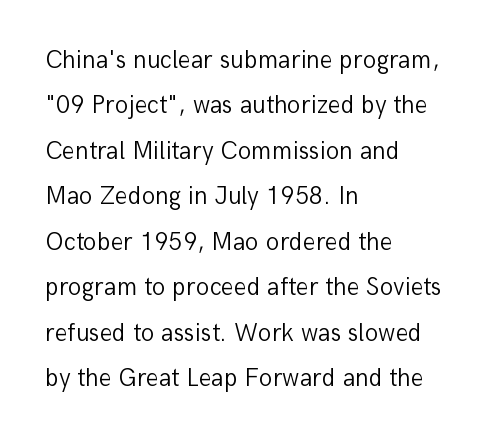
{"italic": "no", "bold": "no", "underline": "no", "align": "left", "line_spacing_ratio": 1.82, "letter_spacing": "normal", "letter_spacing_em": 0.0, "glyph_px": 25}
